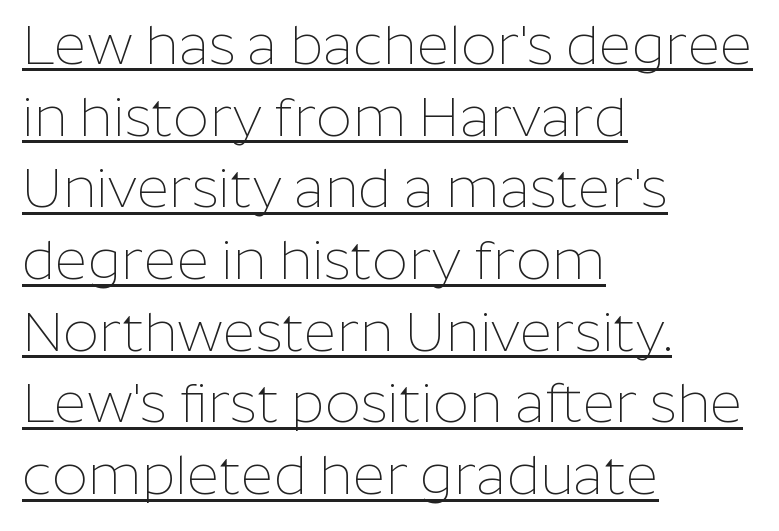
Q: Is the text bold? A: No.
Q: Is the text italic (slanted)? A: No, it is upright.
Q: Is the typeface a serif or a sans-serif typeface? A: Sans-serif.
Q: Is the text underlined? A: Yes.
Q: How is the paragraph aligned? A: Left-aligned.
Q: Is the spacing between letters normal or unusually wide? A: Normal.
Q: Is the spacing between lines tight, normal or loose? A: Normal.
Q: Width (condensed, normal, or wide)? A: Normal.
Q: Stroke contrast? A: Low.
Q: x-height? A: Medium.
Q: Monospaced? A: No.
